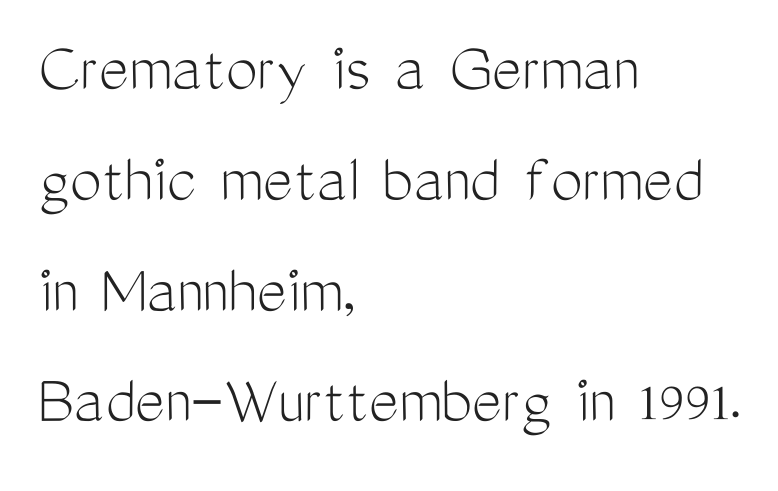
Q: Is the text bold? A: No.
Q: Is the text italic (slanted)? A: No, it is upright.
Q: Is the typeface a serif or a sans-serif typeface? A: Sans-serif.
Q: Is the text underlined? A: No.
Q: How is the paragraph aligned? A: Left-aligned.
Q: Is the spacing between letters normal or unusually wide? A: Normal.
Q: Is the spacing between lines tight, normal or loose? A: Normal.
Q: Width (condensed, normal, or wide)? A: Condensed.
Q: Stroke contrast? A: Medium.
Q: x-height? A: Medium.
Q: Monospaced? A: No.
